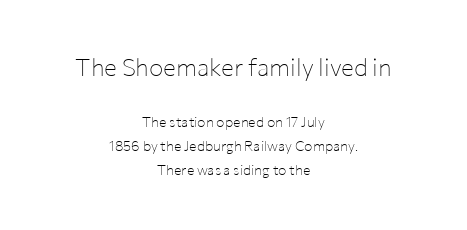
Q: Is the text bold? A: No.
Q: Is the text italic (slanted)? A: No, it is upright.
Q: Is the text underlined? A: No.
Q: How is the paragraph aligned? A: Centered.
Q: Is the spacing between letters normal or unusually wide? A: Normal.
Q: Which block of text is set in a larger size, the first (top) or the second (bottom)? A: The first (top) one.
